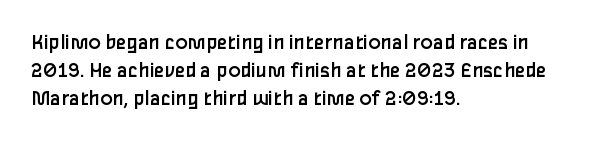
Q: Is the text bold? A: No.
Q: Is the text italic (slanted)? A: No, it is upright.
Q: Is the text underlined? A: No.
Q: How is the paragraph aligned? A: Left-aligned.
Q: Is the spacing between letters normal or unusually wide? A: Normal.
